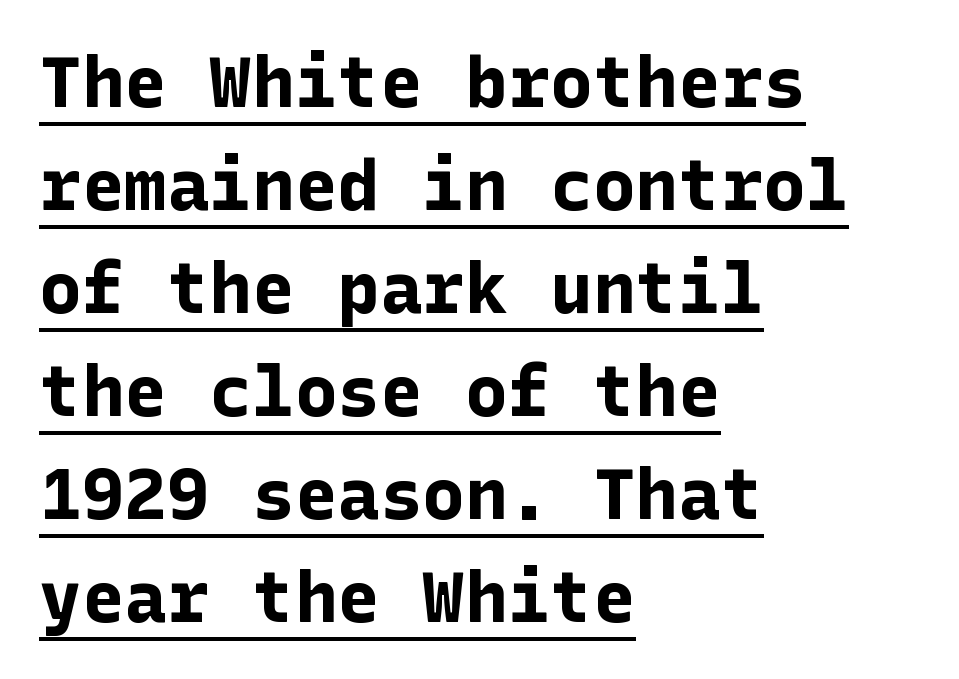
{"serif": "no", "italic": "no", "bold": "yes", "weight": "bold", "width": "normal", "stroke_contrast": "low", "x_height": "medium", "underline": "yes", "align": "left", "line_spacing": "normal", "line_spacing_ratio": 1.45, "letter_spacing": "normal", "letter_spacing_em": 0.0, "glyph_px": 71}
